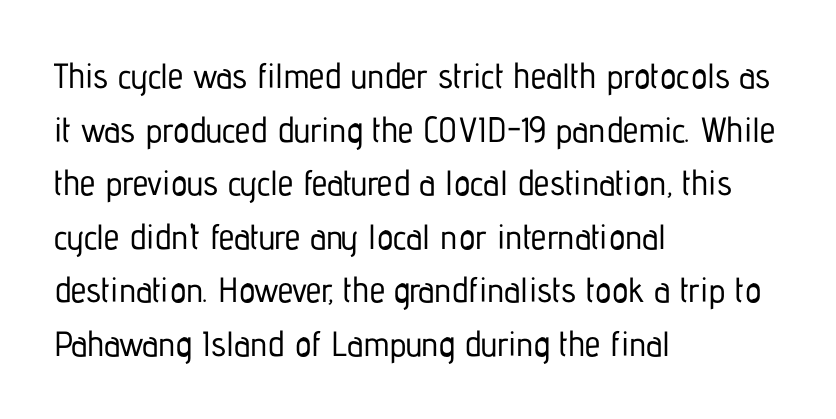
{"serif": "no", "italic": "no", "width": "condensed", "stroke_contrast": "low", "x_height": "medium", "monospaced": "no", "underline": "no", "align": "left", "line_spacing": "normal", "line_spacing_ratio": 1.53, "letter_spacing": "normal", "letter_spacing_em": 0.0, "glyph_px": 35}
